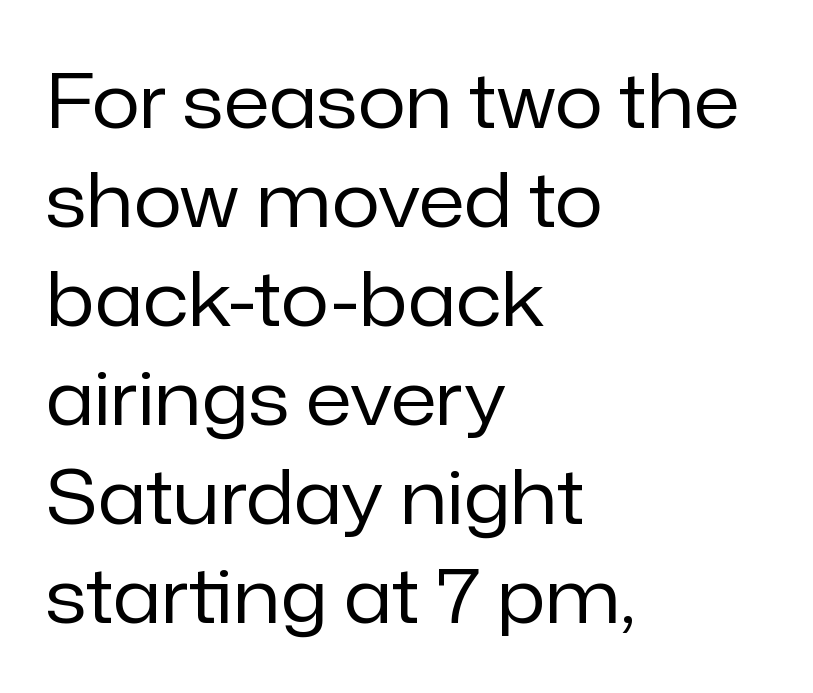
The passage shown is typed in a proportional face where columns would drift. You can tell from the bare stems that sans-serif type was used. The specimen omits any rule beneath the text block's lines. Is there any slant? The stems are plumb. Reading down the column, the eye jumps a familiar distance to each next line. The paragraph shown leans on its left margin.
